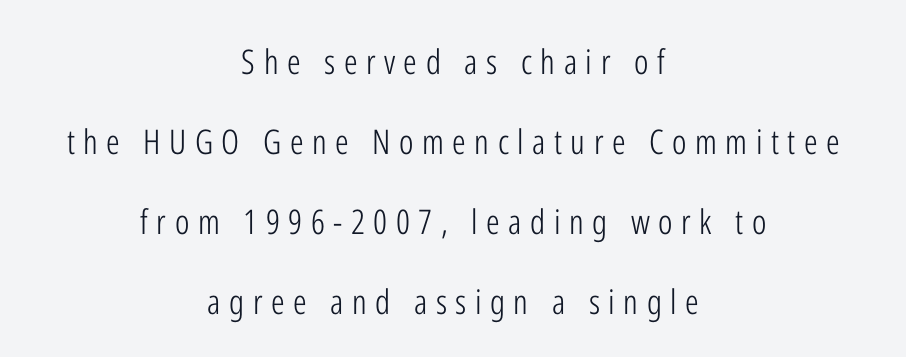
Honestly, the letter spacing is so wide it's the main thing you notice. The strokes carry an ordinary text weight at most. You could not count columns in this text — the font is proportionally spaced. A great deal of white space separates one row of letters from the next. Note: no serifs on the glyphs.
